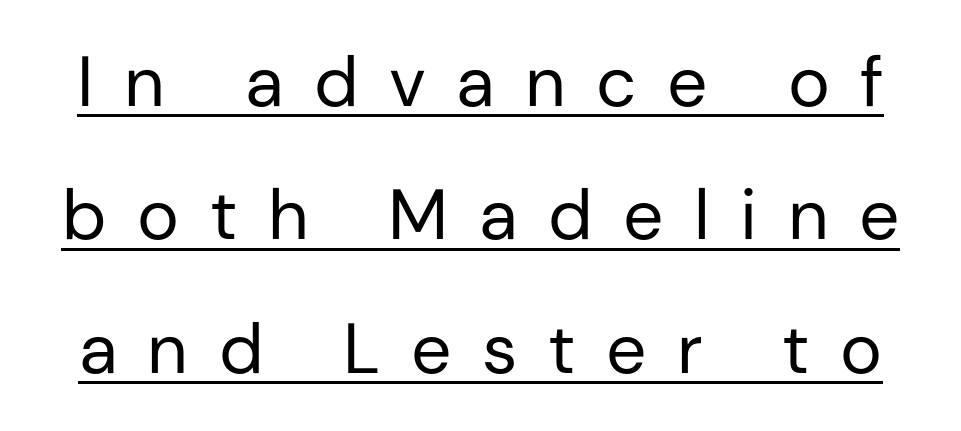
The rendering inserts visible extra space after every character. A typesetter would call this proportional, since set widths differ per character. The letters carry no serifs — their stems end cleanly without finishing strokes. You can see a thin bar hugging the bottom of the glyphs.
